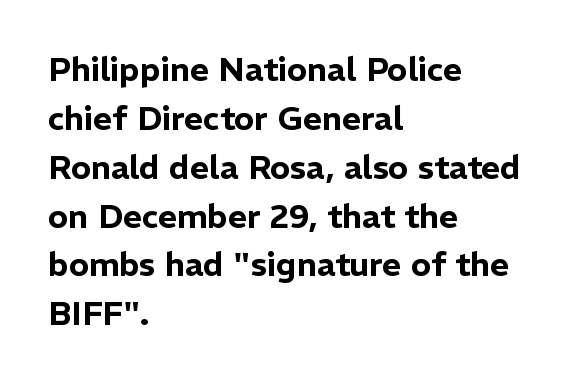
{"serif": "no", "italic": "no", "width": "normal", "stroke_contrast": "low", "x_height": "medium", "monospaced": "no", "underline": "no", "align": "left", "line_spacing": "normal", "line_spacing_ratio": 1.48, "letter_spacing": "normal", "letter_spacing_em": 0.0, "glyph_px": 33}
